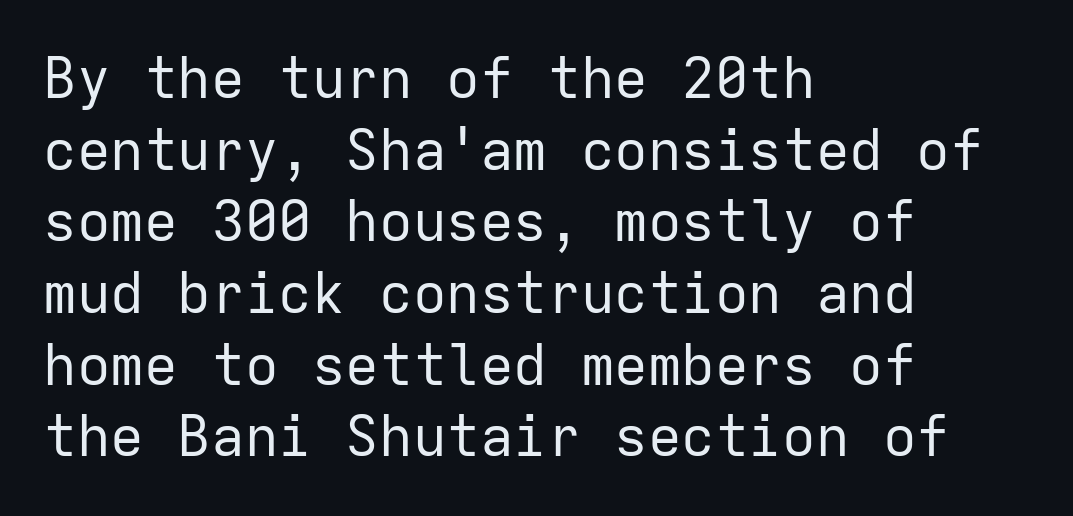
The image shows 56 px regular-weight sans-serif type, upright, monospaced; set left-aligned, normal line spacing (1.28x), normal letter spacing, not underlined; low stroke contrast and a medium x-height.
